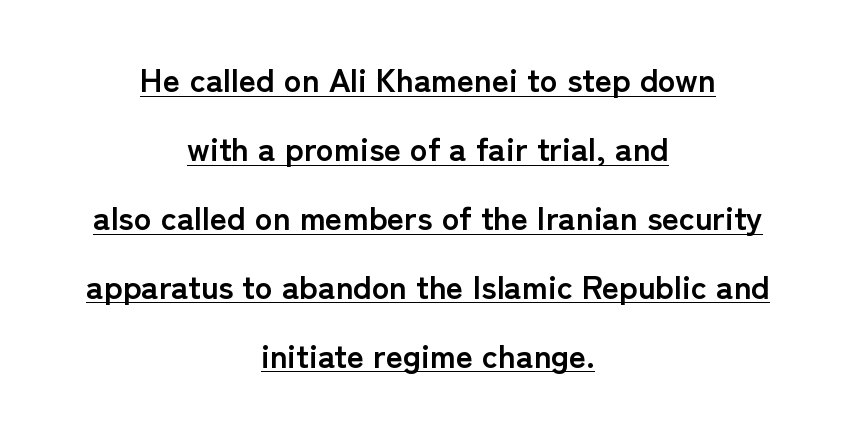
{"serif": "no", "italic": "no", "bold": "yes", "weight": "semibold", "width": "normal", "stroke_contrast": "low", "x_height": "medium", "monospaced": "no", "underline": "yes", "align": "center", "line_spacing": "loose", "line_spacing_ratio": 2.09, "letter_spacing": "normal", "letter_spacing_em": 0.0, "glyph_px": 33}
